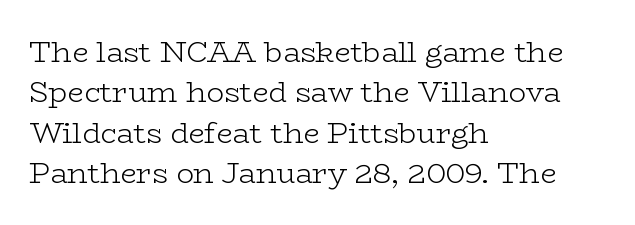
The image shows 29 px light, wide serif type, upright; set left-aligned, normal line spacing (1.39x), normal letter spacing, not underlined; low stroke contrast and a medium x-height.
